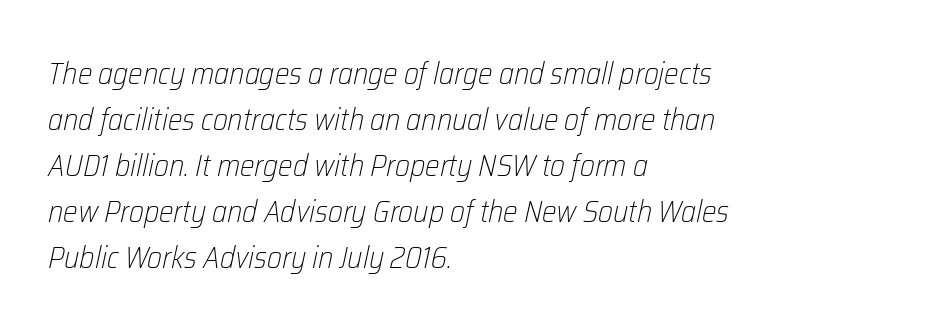
Caption: face not bold, strokes unweighted. Think of a printed novel: that variable character pitch is what you see here. Is the letter spacing exaggerated? No — it looks like the ordinary default. A typesetter would call this leading conventional body-copy spacing.
